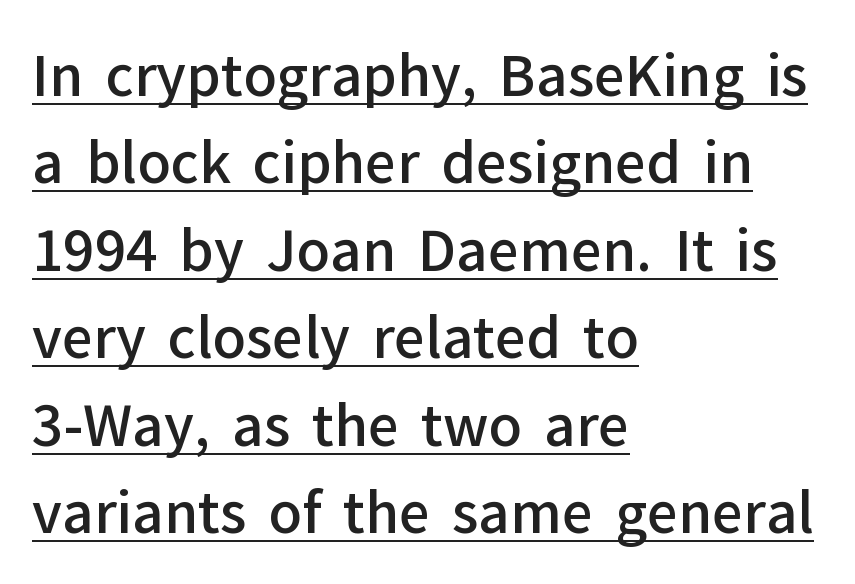
The image shows 55 px semibold sans-serif type, upright; set left-aligned, normal line spacing (1.59x), normal letter spacing, underlined; low stroke contrast and a medium x-height.
